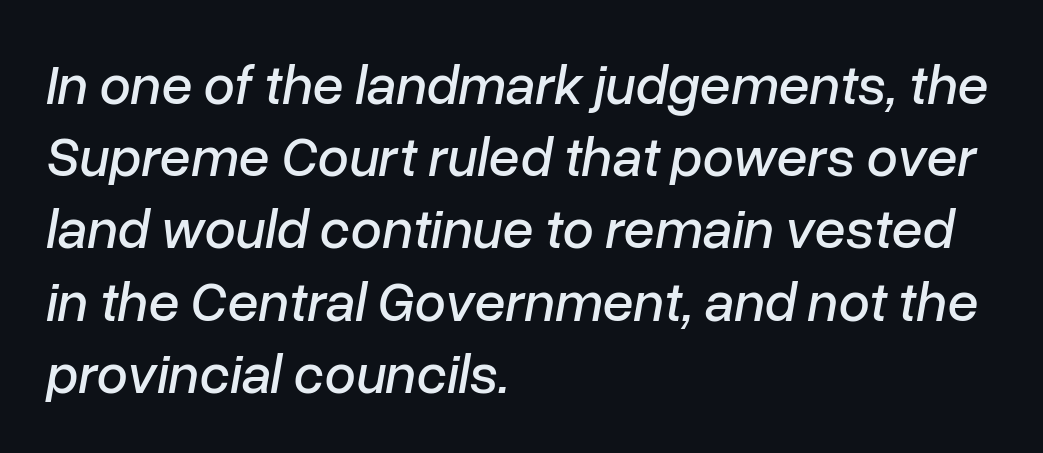
{"italic": "yes", "lean": "right", "slant_degrees": 10, "width": "normal", "stroke_contrast": "low", "x_height": "medium", "monospaced": "no", "underline": "no", "align": "left", "line_spacing": "normal", "line_spacing_ratio": 1.29, "letter_spacing": "normal", "letter_spacing_em": 0.0, "glyph_px": 56}
